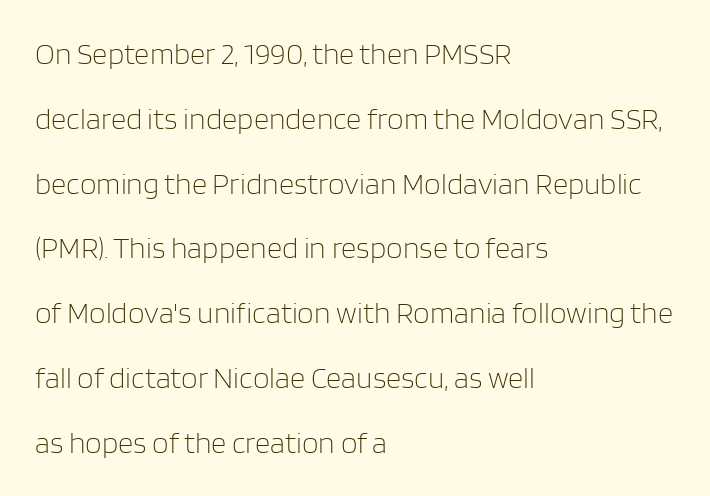
{"serif": "no", "italic": "no", "bold": "no", "weight": "light", "width": "normal", "stroke_contrast": "low", "x_height": "large", "monospaced": "no", "underline": "no", "align": "left", "line_spacing": "loose", "line_spacing_ratio": 2.16, "letter_spacing": "normal", "letter_spacing_em": 0.0, "glyph_px": 30}
